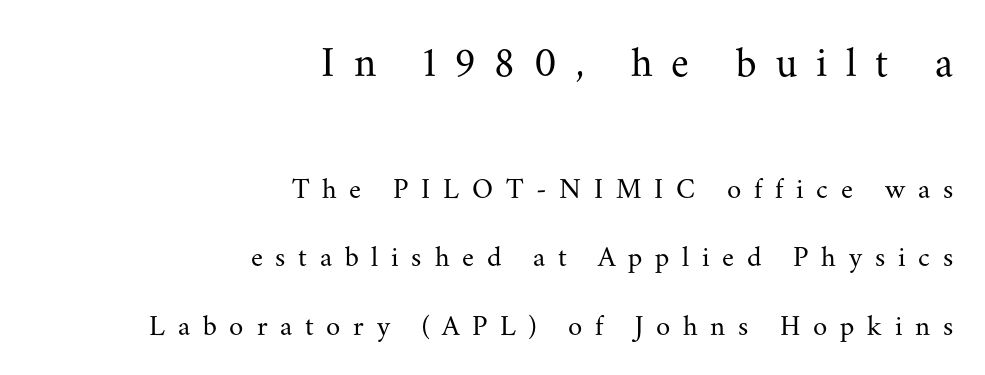
Just letters on the line, the space beneath them empty. The paragraph shown leans on its right margin. Each letter's strokes conclude with small projecting serifs. Nothing heavy about these letters — not bold at all. Upright lettering throughout. The face used here is proportionally spaced, like ordinary book or web type.
